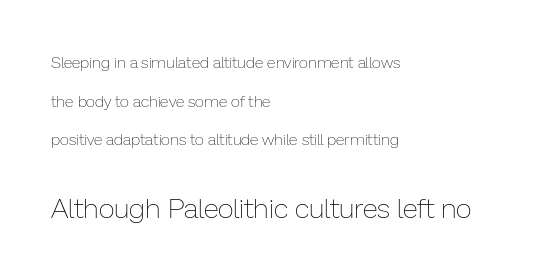
The image shows 28 px thin type, upright; set left-aligned, loose line spacing (2.41x), normal letter spacing, not underlined; the second (bottom) block is 1.75x larger; low stroke contrast and a medium x-height.
